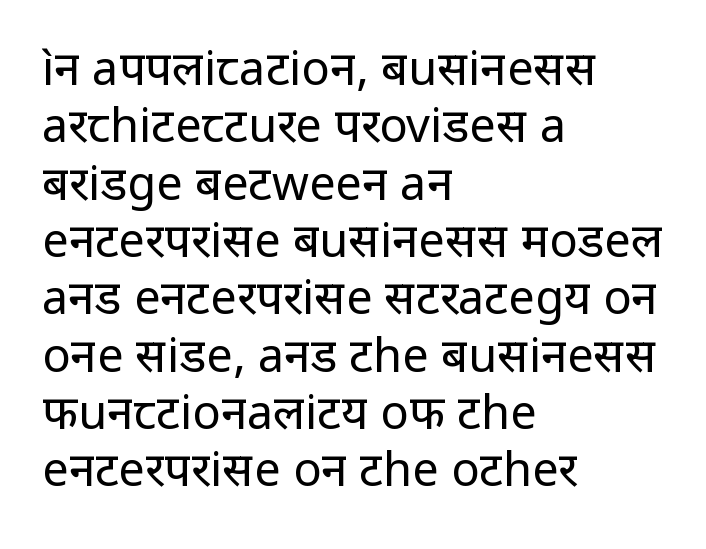
The image shows 47 px regular-weight sans-serif type, upright; set left-aligned, line spacing 1.22x, normal letter spacing, not underlined; low stroke contrast and a medium x-height.
